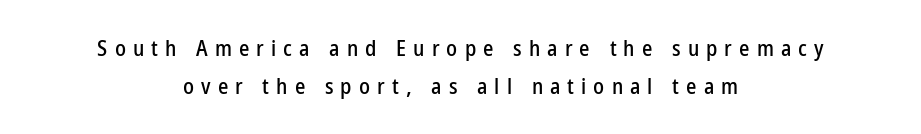
Q: Is the text italic (slanted)? A: No, it is upright.
Q: Is the text underlined? A: No.
Q: How is the paragraph aligned? A: Centered.
Q: Is the spacing between letters normal or unusually wide? A: Unusually wide.
